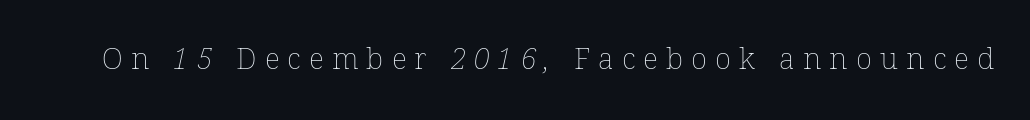
The space beneath each line is pristine and unruled. Tracking here is generous; glyphs stand well apart from one another. No letter is thick-stroked: the sample isn't bold. Note the varied advance widths — an 'i' is clearly narrower than an 'm'.
